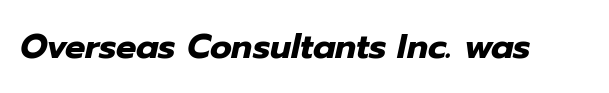
The image shows 34 px heavy type, italic (leaning right); set normal letter spacing, not underlined; low stroke contrast and a medium x-height.
